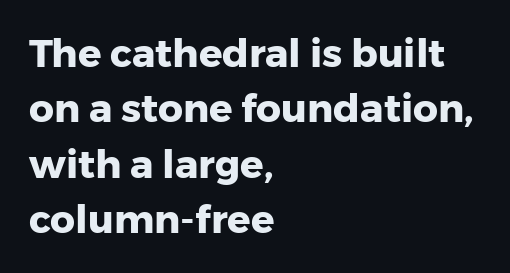
The image shows 39 px heavy sans-serif type, upright; set left-aligned, normal line spacing (1.42x), normal letter spacing, not underlined; low stroke contrast and a medium x-height.
